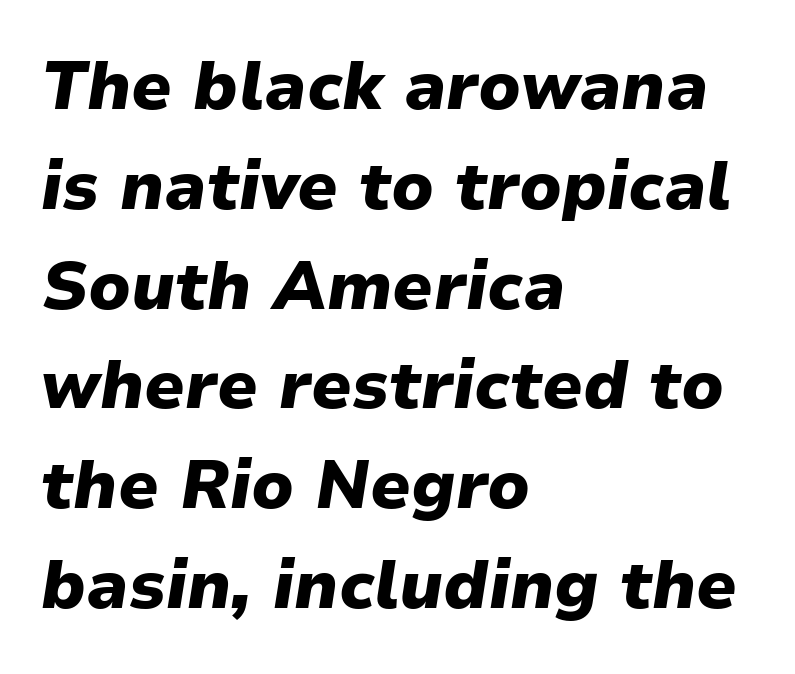
The image shows 67 px heavy type, italic (leaning right); set left-aligned, normal line spacing (1.49x), normal letter spacing, not underlined; low stroke contrast and a medium x-height.
